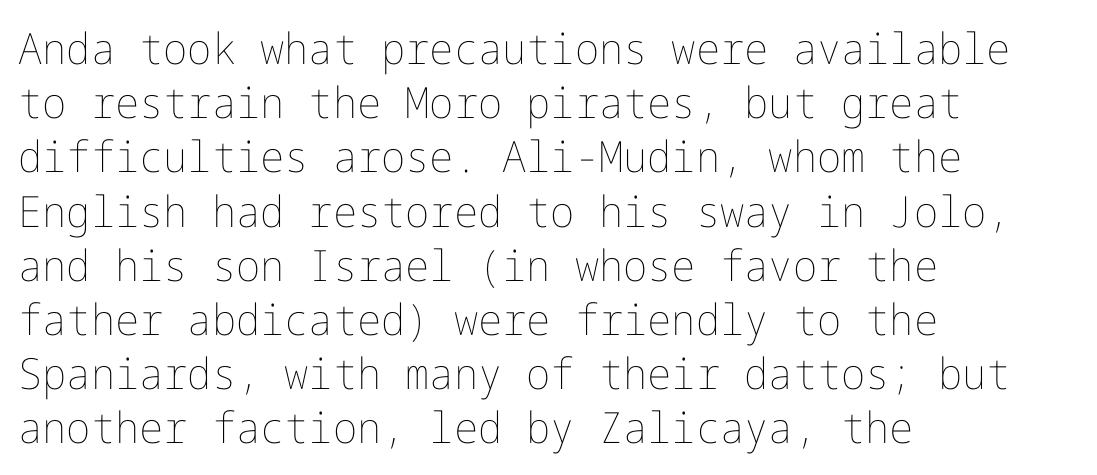
In terms of leading, this rendering sits right in the middle. Horizontal alignment here is leftward, the default for most running prose. The letterforms sit at book weight or below. The letters stand straight up with perfectly vertical stems. The baseline area is clear. The letters sit at their default tracking, neither squeezed nor spread.
